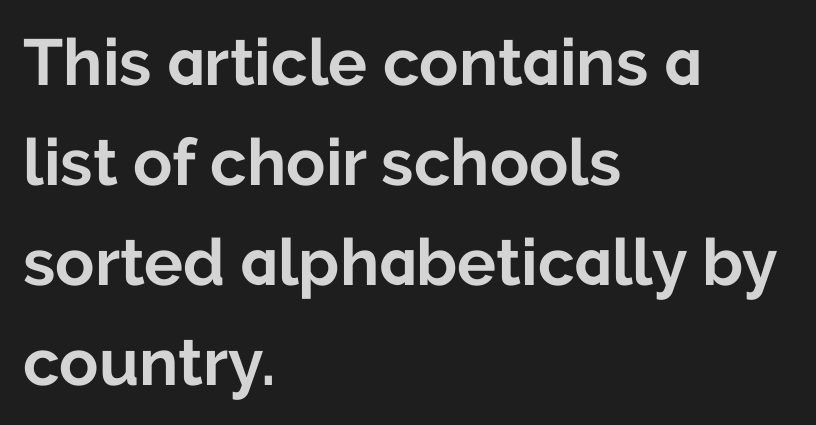
Q: Is the text bold? A: Yes.
Q: Is the text italic (slanted)? A: No, it is upright.
Q: Is the typeface a serif or a sans-serif typeface? A: Sans-serif.
Q: Is the text underlined? A: No.
Q: How is the paragraph aligned? A: Left-aligned.
Q: Is the spacing between letters normal or unusually wide? A: Normal.
Q: Is the spacing between lines tight, normal or loose? A: Normal.
Q: Width (condensed, normal, or wide)? A: Normal.
Q: Stroke contrast? A: Low.
Q: x-height? A: Medium.
Q: Monospaced? A: No.
